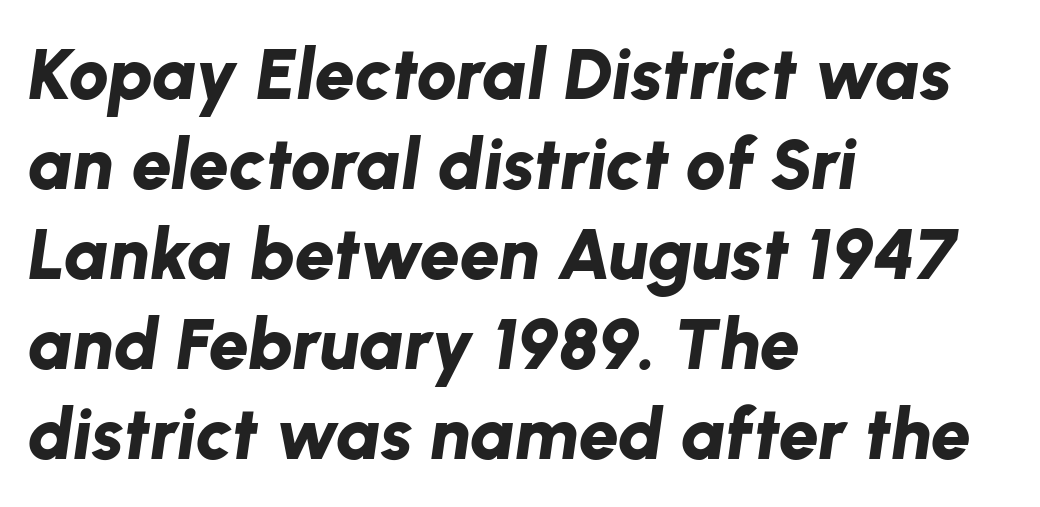
The whole block is typeset with a tilt. The string is rendered with underlining switched off. Inter-character spacing is left at the font's built-in metrics. What weight is shown? A full bold with thick strokes. The lines in this sample share a left origin and differ only in where they stop. Here the designer chose a conventional face with non-uniform glyph widths.
